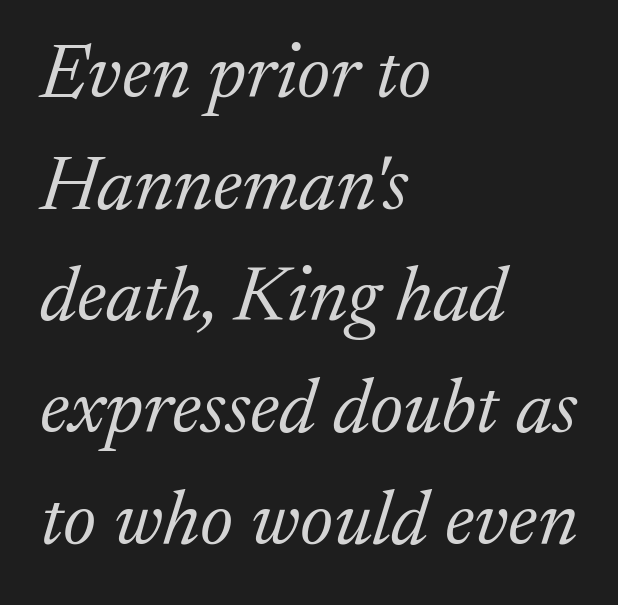
Q: Is the text bold? A: No.
Q: Is the text italic (slanted)? A: Yes, it leans right by about 17 degrees.
Q: Is the typeface a serif or a sans-serif typeface? A: Serif.
Q: Is the text underlined? A: No.
Q: How is the paragraph aligned? A: Left-aligned.
Q: Is the spacing between letters normal or unusually wide? A: Normal.
Q: Is the spacing between lines tight, normal or loose? A: Normal.
Q: Width (condensed, normal, or wide)? A: Normal.
Q: Stroke contrast? A: Medium.
Q: x-height? A: Medium.
Q: Monospaced? A: No.
